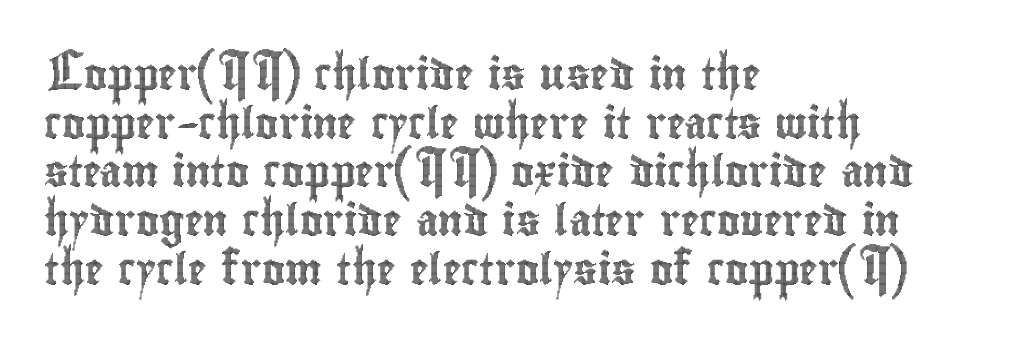
The image shows 31 px condensed type, upright; set left-aligned, normal line spacing (1.57x), normal letter spacing, not underlined; a small x-height.
